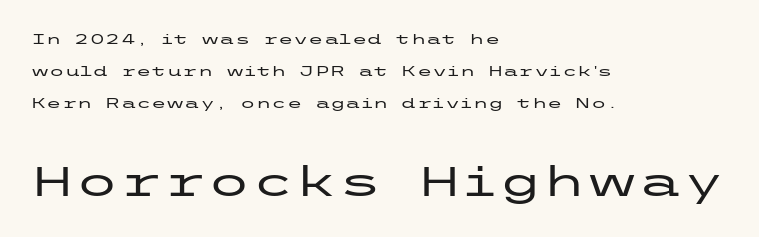
Q: Is the text italic (slanted)? A: No, it is upright.
Q: Is the typeface a serif or a sans-serif typeface? A: Sans-serif.
Q: Is the text underlined? A: No.
Q: How is the paragraph aligned? A: Left-aligned.
Q: Is the spacing between letters normal or unusually wide? A: Normal.
Q: Is the spacing between lines tight, normal or loose? A: Loose.
Q: Which block of text is set in a larger size, the first (top) or the second (bottom)? A: The second (bottom) one.
Q: Width (condensed, normal, or wide)? A: Wide.
Q: Stroke contrast? A: Low.
Q: x-height? A: Medium.
